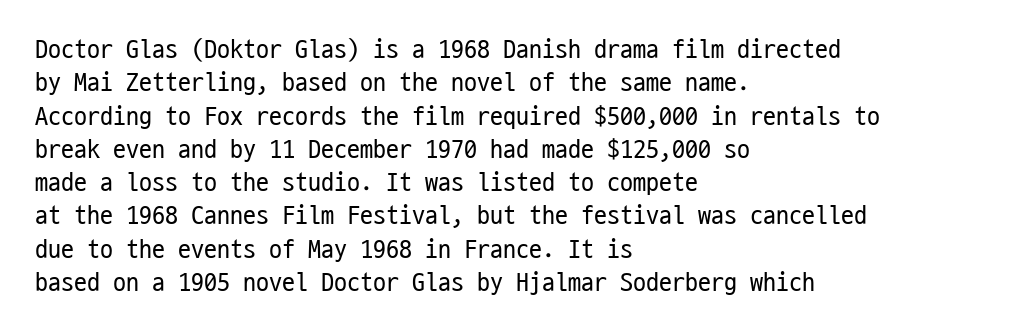
{"italic": "no", "bold": "no", "underline": "no", "align": "left", "line_spacing": "normal", "line_spacing_ratio": 1.28, "letter_spacing": "normal", "letter_spacing_em": 0.0, "glyph_px": 26}
